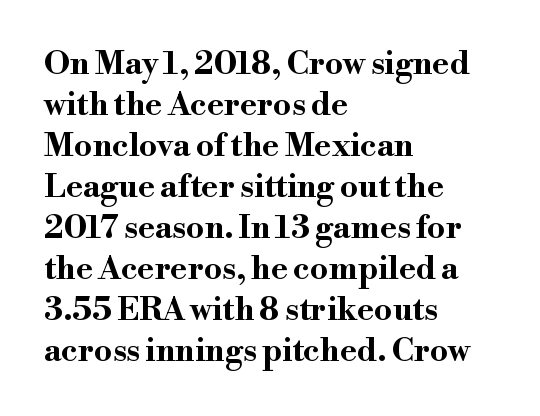
Does the lettering tilt? It doesn't — this is upright. Is the block centered? No — it sits flush against the left margin. I'd call this a serif setting — the letters wear small feet. Each glyph is drawn with heavy, bold strokes.
